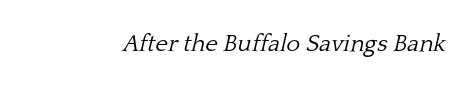
{"italic": "yes", "lean": "right", "slant_degrees": 13, "bold": "no", "underline": "no", "letter_spacing": "normal", "letter_spacing_em": 0.0, "glyph_px": 24}
